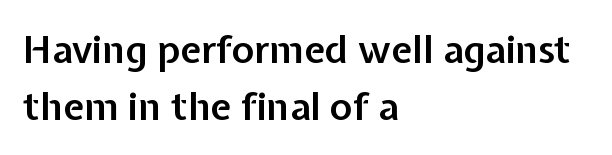
Q: Is the text bold? A: Semi-bold.
Q: Is the text italic (slanted)? A: No, it is upright.
Q: Is the typeface a serif or a sans-serif typeface? A: Sans-serif.
Q: Is the text underlined? A: No.
Q: How is the paragraph aligned? A: Left-aligned.
Q: Is the spacing between letters normal or unusually wide? A: Normal.
Q: Is the spacing between lines tight, normal or loose? A: Normal.
Q: Width (condensed, normal, or wide)? A: Normal.
Q: Stroke contrast? A: Low.
Q: x-height? A: Medium.
Q: Monospaced? A: No.
